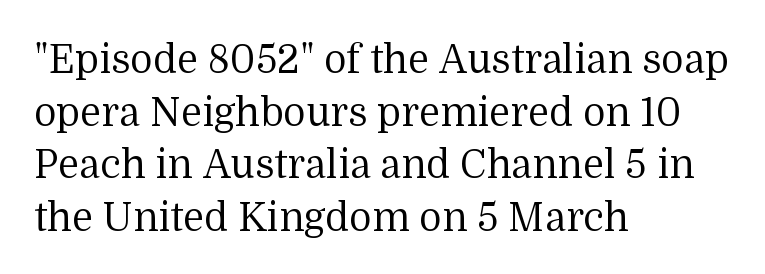
Q: Is the text bold? A: No.
Q: Is the text italic (slanted)? A: No, it is upright.
Q: Is the typeface a serif or a sans-serif typeface? A: Serif.
Q: Is the text underlined? A: No.
Q: How is the paragraph aligned? A: Left-aligned.
Q: Is the spacing between letters normal or unusually wide? A: Normal.
Q: Is the spacing between lines tight, normal or loose? A: Normal.
Q: Width (condensed, normal, or wide)? A: Normal.
Q: Stroke contrast? A: Medium.
Q: x-height? A: Medium.
Q: Monospaced? A: No.
